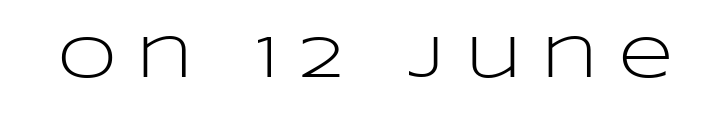
{"serif": "no", "italic": "no", "bold": "no", "weight": "light", "width": "wide", "stroke_contrast": "low", "x_height": "large", "monospaced": "no", "underline": "no", "letter_spacing": "wide", "letter_spacing_em": 0.37, "glyph_px": 59}
